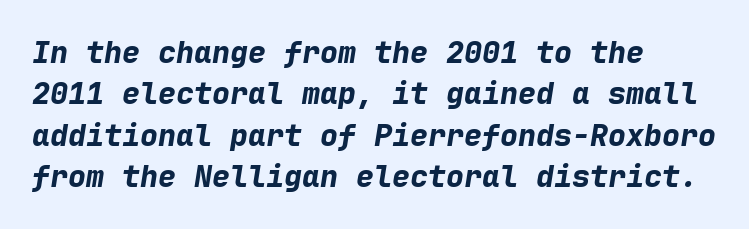
{"italic": "yes", "lean": "right", "slant_degrees": 9, "bold": "yes", "weight": "bold", "width": "normal", "stroke_contrast": "low", "x_height": "medium", "monospaced": "yes", "underline": "no", "align": "left", "line_spacing": "normal", "line_spacing_ratio": 1.38, "letter_spacing": "normal", "letter_spacing_em": 0.0, "glyph_px": 30}
